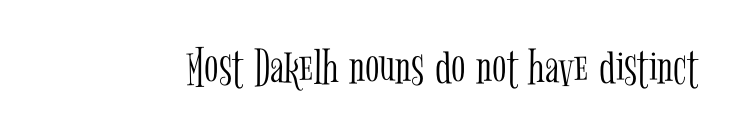
Q: Is the text bold? A: No.
Q: Is the text italic (slanted)? A: No, it is upright.
Q: Is the typeface a serif or a sans-serif typeface? A: Serif.
Q: Is the text underlined? A: No.
Q: Is the spacing between letters normal or unusually wide? A: Normal.
Q: Width (condensed, normal, or wide)? A: Condensed.
Q: Stroke contrast? A: Low.
Q: x-height? A: Medium.
Q: Monospaced? A: No.
